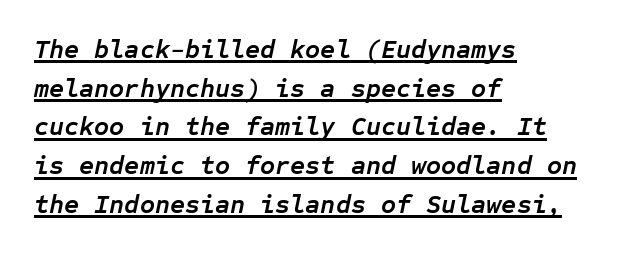
The image shows 26 px bold type, italic (leaning right); set left-aligned, normal line spacing (1.49x), normal letter spacing, underlined.
